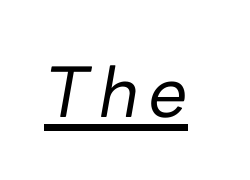
Q: Is the text bold? A: No.
Q: Is the text italic (slanted)? A: Yes, it leans right by about 10 degrees.
Q: Is the text underlined? A: Yes.
Q: Width (condensed, normal, or wide)? A: Normal.
Q: Stroke contrast? A: Low.
Q: x-height? A: Medium.
Q: Monospaced? A: No.
